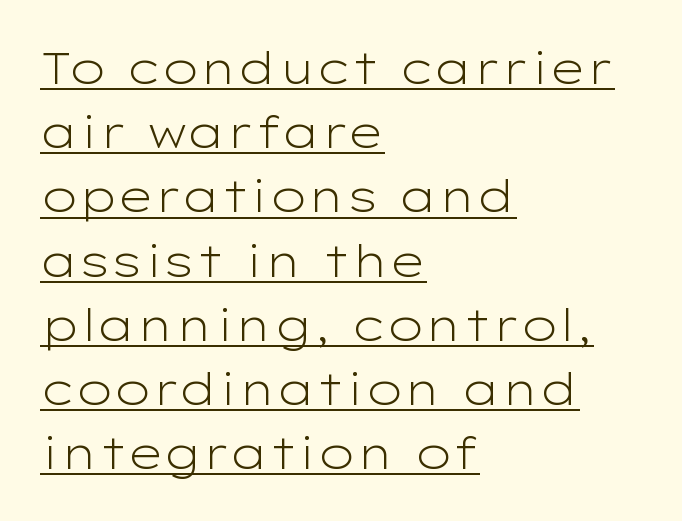
The image shows 44 px light, wide sans-serif type, upright; set left-aligned, normal line spacing (1.46x), normal letter spacing, underlined; low stroke contrast and a medium x-height.
